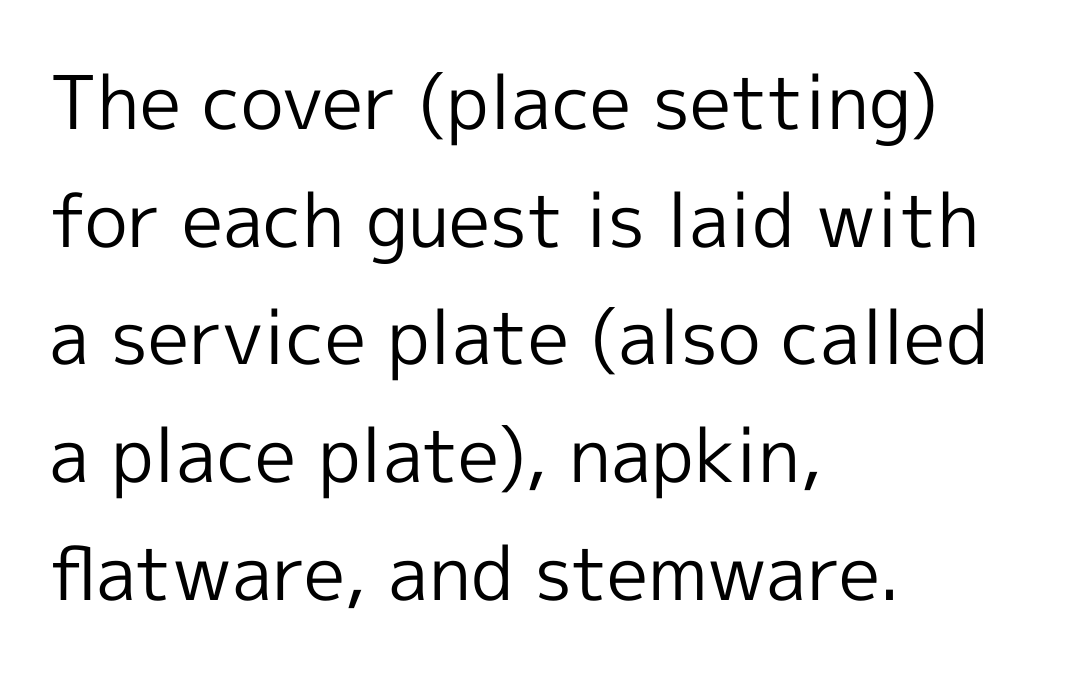
The image shows 74 px regular-weight sans-serif type, upright; set left-aligned, normal line spacing (1.59x), normal letter spacing, not underlined; a medium x-height.
